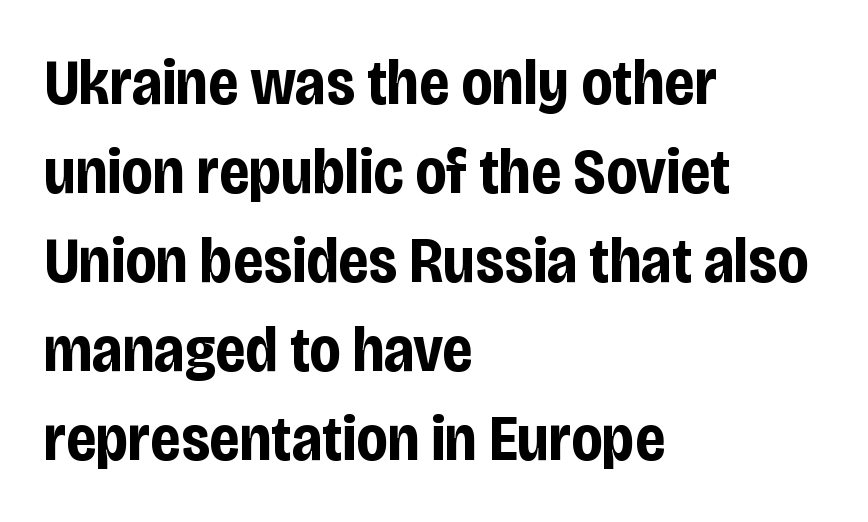
Compared with typical body copy, the letter spacing here is the same. The letters advance in unequal steps, a hallmark of proportional type. The letters are bold, with thick, heavy strokes. Where is the straight margin? On the left. Just letters on the line, the space beneath them empty.
